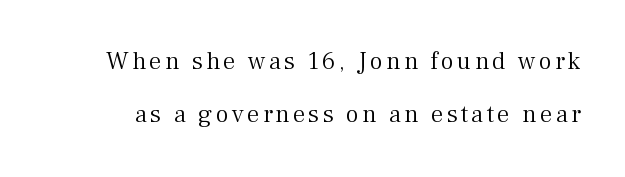
Q: Is the text bold? A: No.
Q: Is the text italic (slanted)? A: No, it is upright.
Q: Is the text underlined? A: No.
Q: Is the spacing between lines tight, normal or loose? A: Loose.
